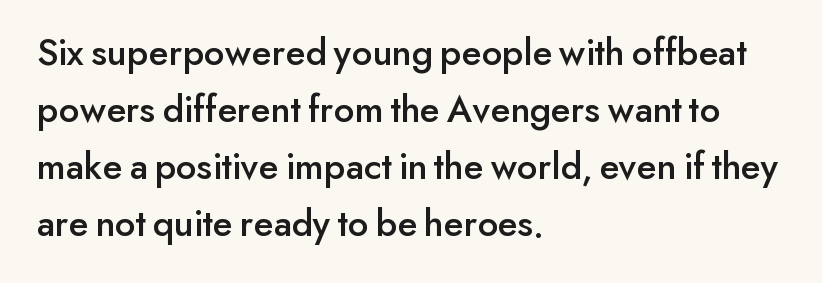
Looks like regular typesetting: each glyph gets only the width it needs. The rag falls on the right side of this text block. Every stem runs plumb, perpendicular to the baseline. The passage shown is not underscored anywhere. What kind of face is this? One without serifs — a sans.
